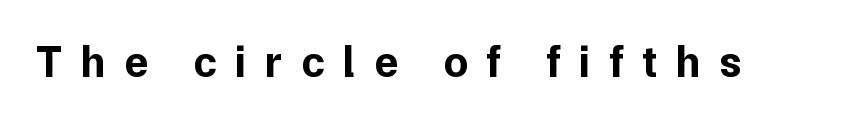
{"serif": "no", "italic": "no", "bold": "yes", "weight": "bold", "width": "normal", "stroke_contrast": "low", "x_height": "medium", "monospaced": "no", "underline": "no", "letter_spacing": "wide", "letter_spacing_em": 0.42, "glyph_px": 44}
